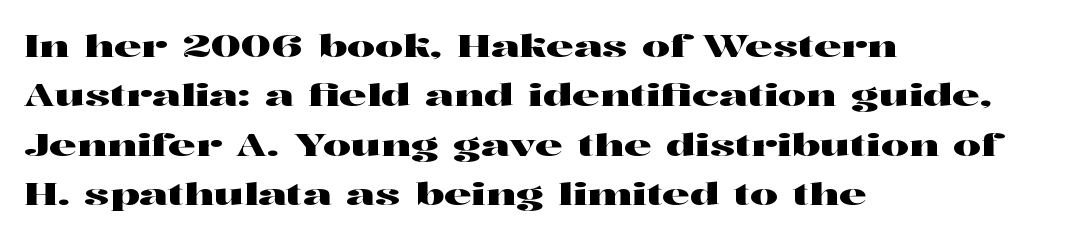
{"serif": "yes", "italic": "no", "width": "wide", "stroke_contrast": "high", "x_height": "medium", "monospaced": "no", "underline": "no", "align": "left", "line_spacing": "normal", "line_spacing_ratio": 1.59, "letter_spacing": "normal", "letter_spacing_em": 0.0, "glyph_px": 31}
